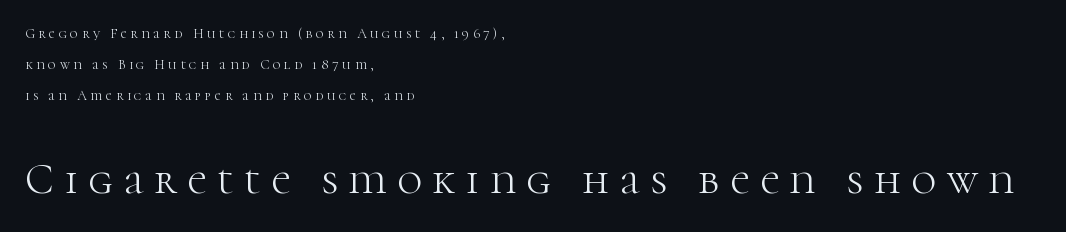
Q: Is the text bold? A: No.
Q: Is the text italic (slanted)? A: No, it is upright.
Q: Is the typeface a serif or a sans-serif typeface? A: Serif.
Q: Is the text underlined? A: No.
Q: How is the paragraph aligned? A: Left-aligned.
Q: Is the spacing between letters normal or unusually wide? A: Unusually wide.
Q: Is the spacing between lines tight, normal or loose? A: Loose.
Q: Which block of text is set in a larger size, the first (top) or the second (bottom)? A: The second (bottom) one.
Q: Width (condensed, normal, or wide)? A: Normal.
Q: Stroke contrast? A: High.
Q: x-height? A: Medium.
Q: Monospaced? A: No.
